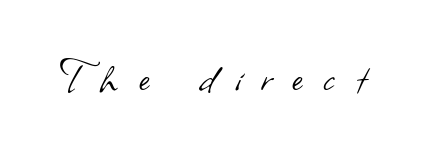
Q: Is the text bold? A: No.
Q: Is the typeface a serif or a sans-serif typeface? A: Sans-serif.
Q: Is the text underlined? A: No.
Q: Is the spacing between letters normal or unusually wide? A: Unusually wide.
Q: Width (condensed, normal, or wide)? A: Normal.
Q: Stroke contrast? A: Low.
Q: x-height? A: Small.
Q: Monospaced? A: No.
